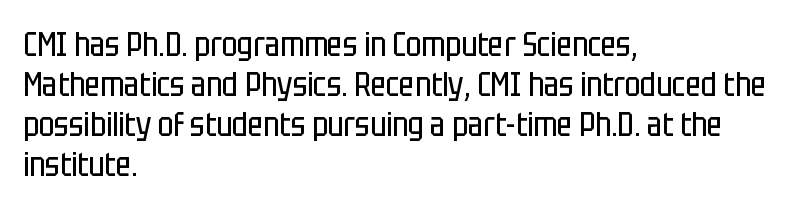
What kind of face is this? One without serifs — a sans. Character widths vary here, with narrow letters taking less room than wide ones. This is the regular roman posture of the typeface. Is the block centered? No — it sits flush against the left margin. What stands out about the letter spacing? Nothing — it is the standard amount.
